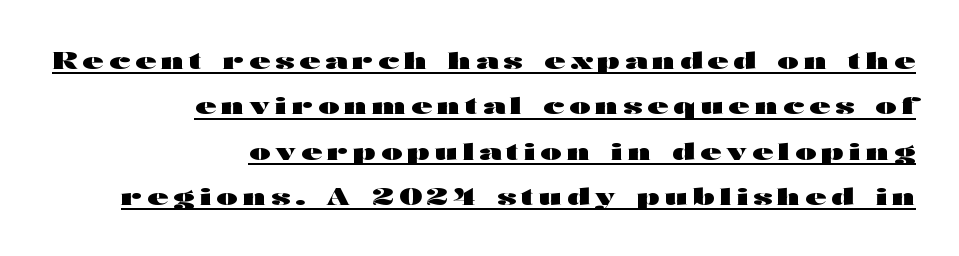
{"italic": "no", "bold": "yes", "underline": "yes", "align": "right", "line_spacing": "loose", "line_spacing_ratio": 1.97, "letter_spacing": "wide", "letter_spacing_em": 0.22, "glyph_px": 23}
